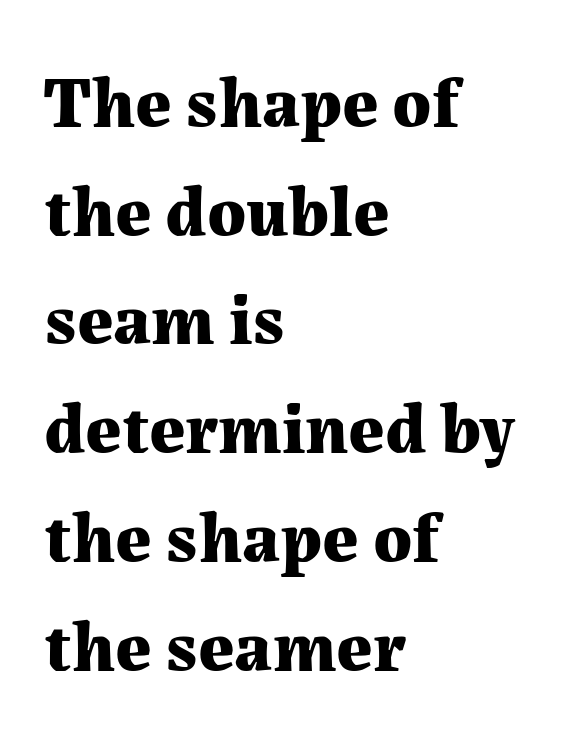
Q: Is the text bold? A: Yes.
Q: Is the text italic (slanted)? A: No, it is upright.
Q: Is the typeface a serif or a sans-serif typeface? A: Serif.
Q: Is the text underlined? A: No.
Q: How is the paragraph aligned? A: Left-aligned.
Q: Is the spacing between letters normal or unusually wide? A: Normal.
Q: Is the spacing between lines tight, normal or loose? A: Normal.
Q: Width (condensed, normal, or wide)? A: Normal.
Q: Stroke contrast? A: Medium.
Q: x-height? A: Medium.
Q: Monospaced? A: No.
